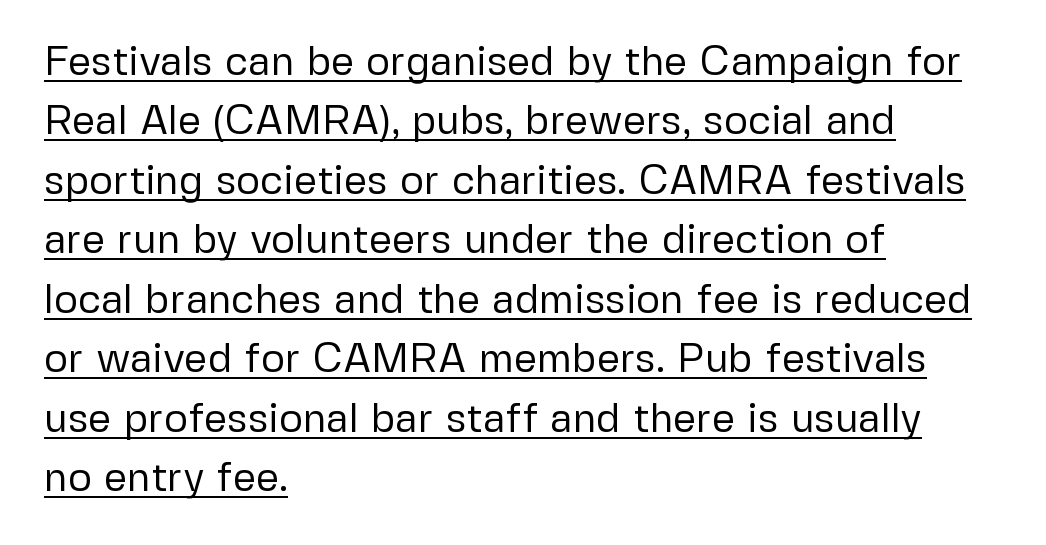
{"serif": "no", "italic": "no", "bold": "no", "weight": "regular", "width": "normal", "stroke_contrast": "low", "x_height": "medium", "monospaced": "no", "underline": "yes", "align": "left", "line_spacing": "normal", "line_spacing_ratio": 1.45, "letter_spacing": "normal", "letter_spacing_em": 0.0, "glyph_px": 41}
